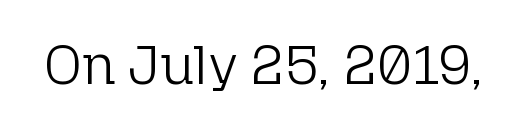
{"serif": "no", "italic": "no", "bold": "no", "weight": "light", "width": "normal", "stroke_contrast": "low", "x_height": "medium", "monospaced": "no", "underline": "no", "letter_spacing": "normal", "letter_spacing_em": 0.0, "glyph_px": 55}
